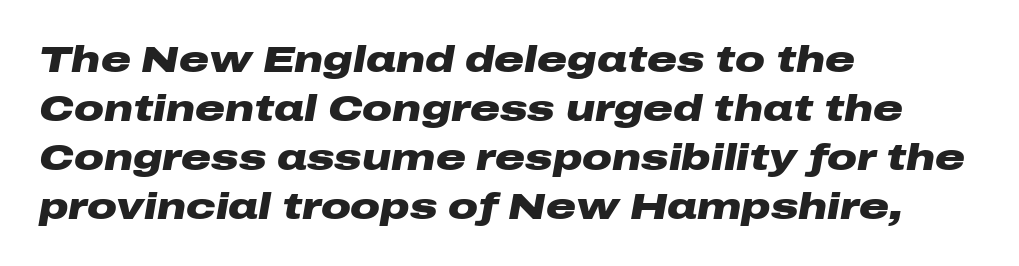
Q: Is the text bold? A: Yes.
Q: Is the text italic (slanted)? A: Yes, it leans right by about 10 degrees.
Q: Is the text underlined? A: No.
Q: How is the paragraph aligned? A: Left-aligned.
Q: Is the spacing between letters normal or unusually wide? A: Normal.
Q: Is the spacing between lines tight, normal or loose? A: Normal.
Q: Width (condensed, normal, or wide)? A: Wide.
Q: Stroke contrast? A: Low.
Q: x-height? A: Medium.
Q: Monospaced? A: No.
